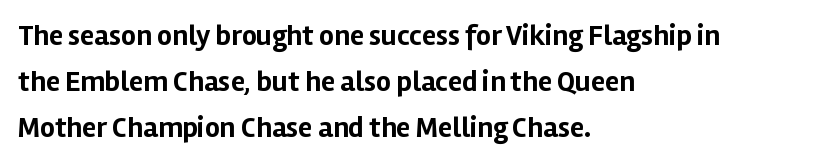
Horizontally, the lines are justified to the leading edge only. No feet cap the strokes, marking this as sans-serif type. Does the weight exceed regular? Yes, all the way to bold. No extra tracking has been applied to these lines. Clear beneath every line of the passage.
